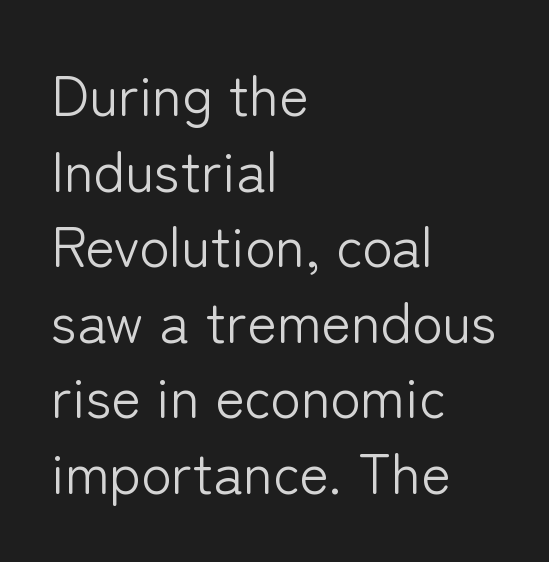
{"serif": "no", "italic": "no", "bold": "no", "weight": "light", "width": "normal", "stroke_contrast": "low", "x_height": "medium", "monospaced": "no", "underline": "no", "align": "left", "line_spacing": "normal", "line_spacing_ratio": 1.35, "letter_spacing": "normal", "letter_spacing_em": 0.0, "glyph_px": 56}
